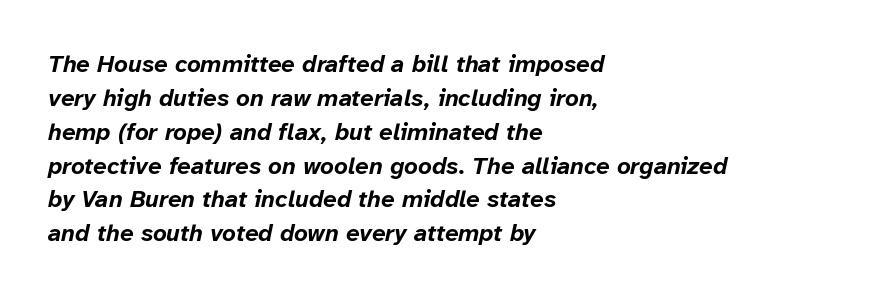
Q: Is the text bold? A: Yes.
Q: Is the text italic (slanted)? A: Yes, it leans right by about 12 degrees.
Q: Is the text underlined? A: No.
Q: How is the paragraph aligned? A: Left-aligned.
Q: Is the spacing between letters normal or unusually wide? A: Normal.
Q: Is the spacing between lines tight, normal or loose? A: Normal.
